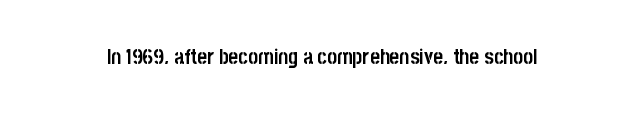
Q: Is the text bold? A: Yes.
Q: Is the text italic (slanted)? A: No, it is upright.
Q: Is the text underlined? A: No.
Q: Is the spacing between letters normal or unusually wide? A: Normal.
